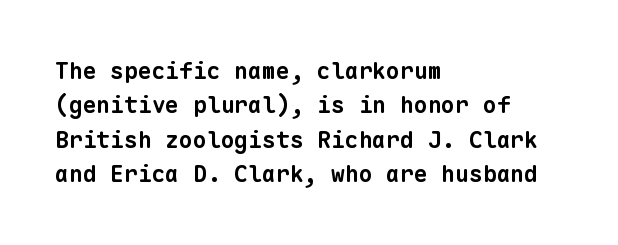
Q: Is the text bold? A: Yes.
Q: Is the text underlined? A: No.
Q: How is the paragraph aligned? A: Left-aligned.
Q: Is the spacing between letters normal or unusually wide? A: Normal.
Q: Is the spacing between lines tight, normal or loose? A: Normal.
